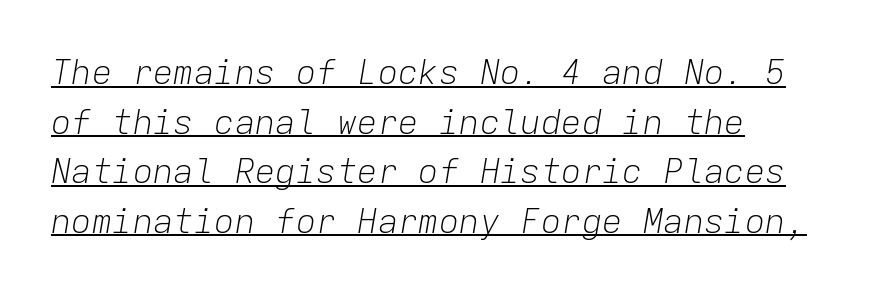
{"italic": "yes", "lean": "right", "slant_degrees": 9, "bold": "no", "weight": "light", "width": "normal", "stroke_contrast": "low", "x_height": "medium", "monospaced": "yes", "underline": "yes", "align": "left", "line_spacing": "normal", "line_spacing_ratio": 1.46, "letter_spacing": "normal", "letter_spacing_em": 0.0, "glyph_px": 34}
